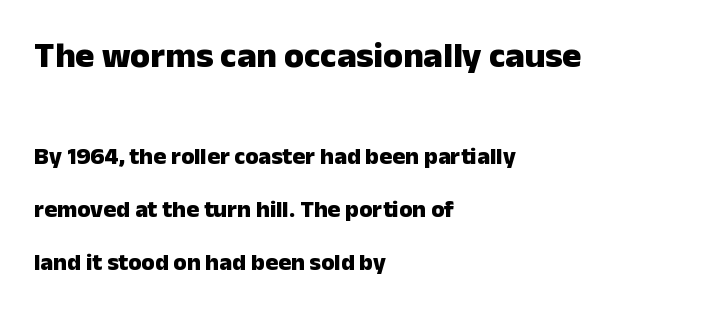
Tall strokes in this sample are plumb rather than angled. These lines are composed in type without serifs. Beneath every word, the page is bare. The letterforms sit shoulder to shoulder at normal distance. This sample has the flowing, uneven cadence of proportional lettering. Typesetter's note — upper block bumped up in size, lower block left smaller.
